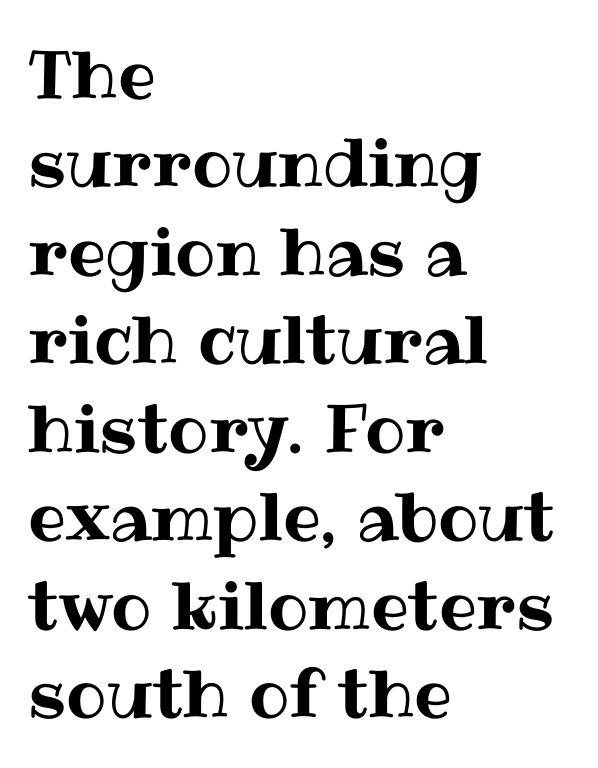
The image shows 67 px text type, upright; set left-aligned, normal line spacing (1.32x), normal letter spacing, not underlined; medium stroke contrast and a medium x-height.
